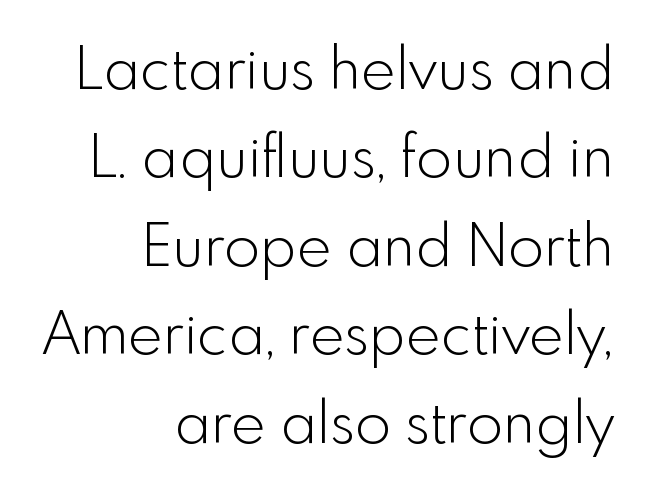
Q: Is the text bold? A: No.
Q: Is the text italic (slanted)? A: No, it is upright.
Q: Is the typeface a serif or a sans-serif typeface? A: Sans-serif.
Q: Is the text underlined? A: No.
Q: How is the paragraph aligned? A: Right-aligned.
Q: Is the spacing between letters normal or unusually wide? A: Normal.
Q: Is the spacing between lines tight, normal or loose? A: Normal.
Q: Width (condensed, normal, or wide)? A: Normal.
Q: x-height? A: Small.
Q: Monospaced? A: No.
